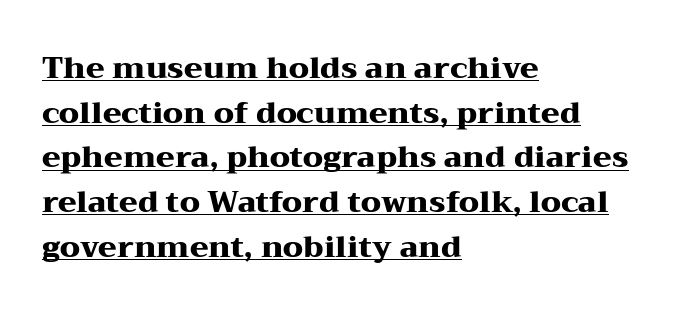
Q: Is the text bold? A: Yes.
Q: Is the text italic (slanted)? A: No, it is upright.
Q: Is the typeface a serif or a sans-serif typeface? A: Serif.
Q: Is the text underlined? A: Yes.
Q: How is the paragraph aligned? A: Left-aligned.
Q: Is the spacing between letters normal or unusually wide? A: Normal.
Q: Is the spacing between lines tight, normal or loose? A: Normal.
Q: Width (condensed, normal, or wide)? A: Wide.
Q: Stroke contrast? A: Medium.
Q: x-height? A: Medium.
Q: Monospaced? A: No.
